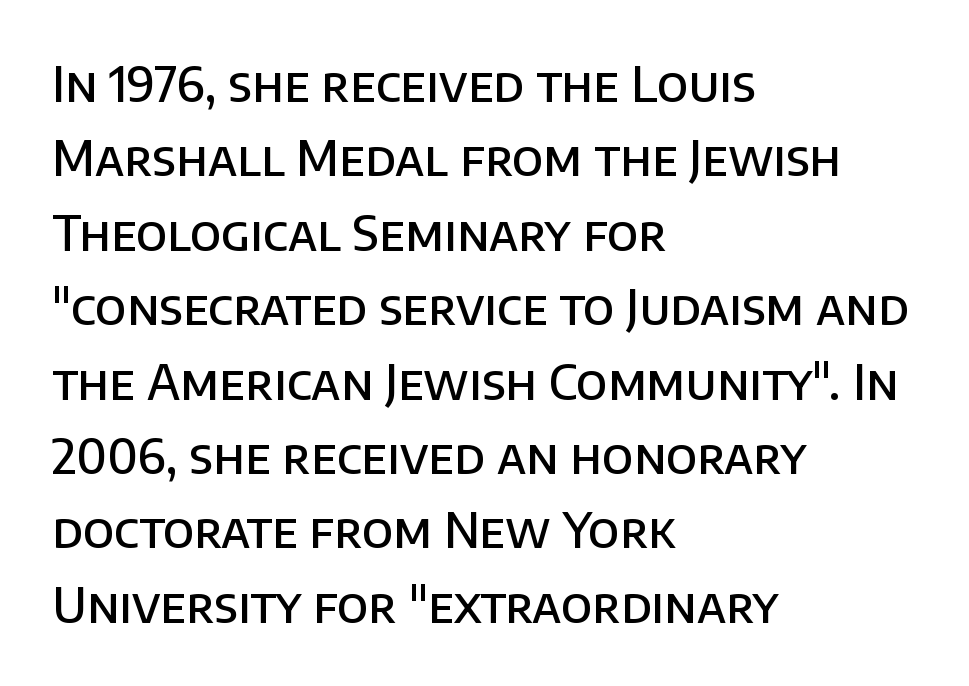
How would I describe the line gaps? Plain and ordinary. Compared with an ordinary text face, these strokes are moderately heavier — a semibold. The space directly below the letters is spotless. The rendering uses natural spacing where letterforms have individual widths.
